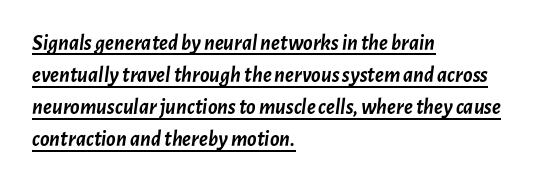
The image shows 22 px bold type, italic (leaning right); set left-aligned, normal line spacing (1.46x), normal letter spacing, underlined.
